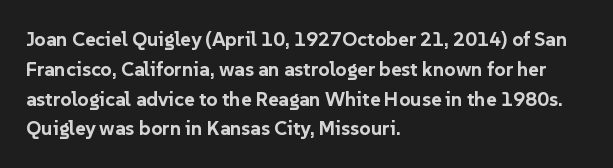
{"italic": "no", "bold": "yes", "underline": "no", "align": "left", "line_spacing": "normal", "line_spacing_ratio": 1.49, "letter_spacing": "normal", "letter_spacing_em": 0.0, "glyph_px": 20}
